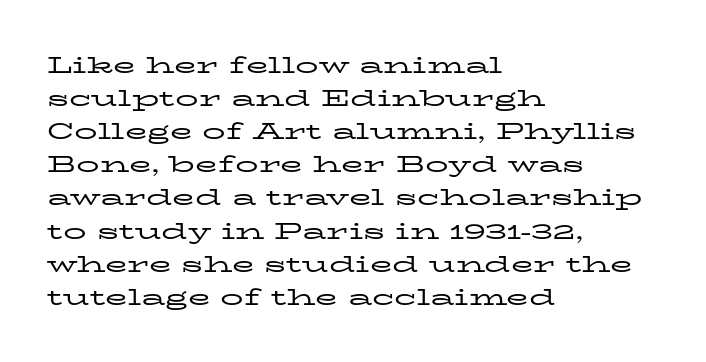
Does extra space separate the letters? No, they use regular spacing. The rendering anchors every line to the left-hand side. The axis of the letterforms is exactly vertical. These lines sit exactly where default settings would place them. Ink coverage per letter is moderate at most. Bare-footed words on every line.
